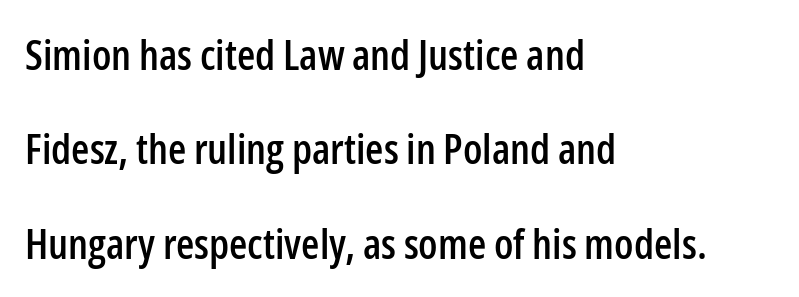
One glance says open: line gaps are wider than usual. Here the designer chose a conventional face with non-uniform glyph widths. A classic flush-left, rag-right setting is used for this passage. Every character sits straight up, as roman type does. Regarding serifs, this sample does without them.
